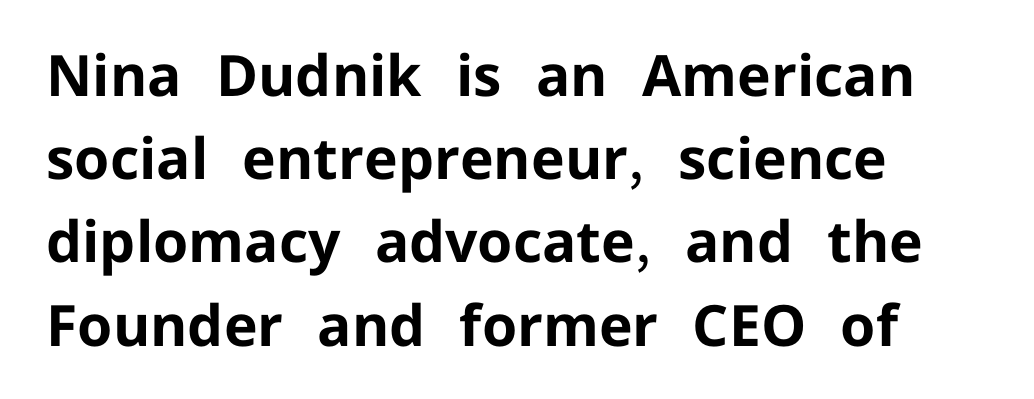
The image shows 57 px bold sans-serif type, upright; set left-aligned, normal line spacing (1.46x), normal letter spacing, not underlined; low stroke contrast and a medium x-height.
